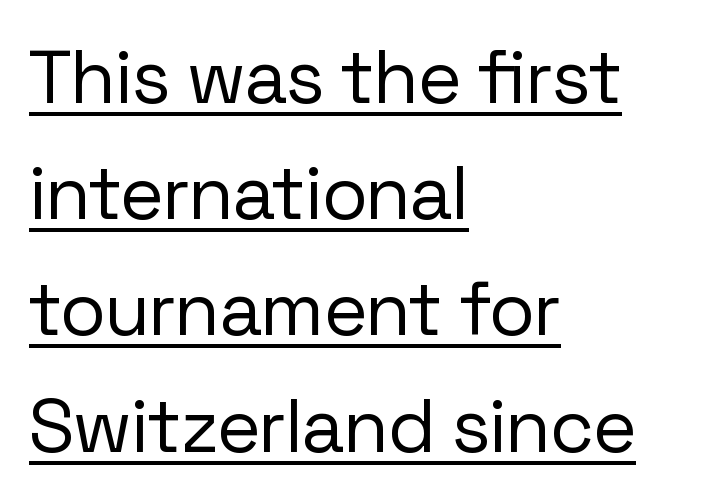
The image shows 75 px regular-weight sans-serif type, upright; set left-aligned, normal line spacing (1.55x), normal letter spacing, underlined; low stroke contrast and a medium x-height.
